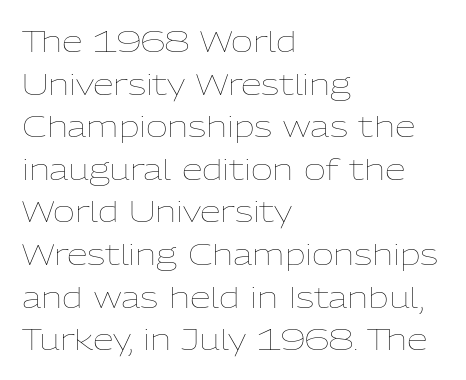
This reads as an unemphasized weight, regular at the heaviest. The letterforms sit shoulder to shoulder at normal distance. Underlining? Definitely not there. Is this a fixed-width face? No — the glyphs have proportional, varying widths.
